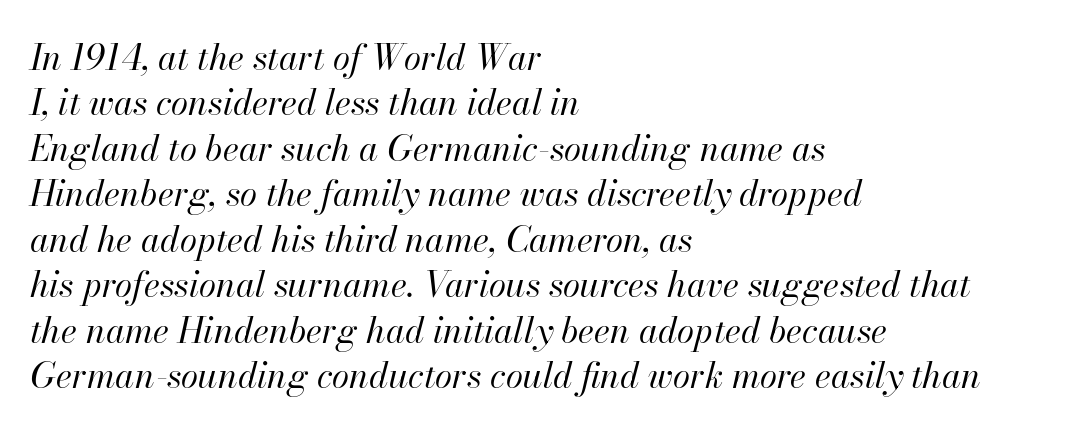
This sample is left-justified, so line endings fall wherever the words run out. Stems here are at most as thick as an everyday book face. Interline gaps are of average width in this sample. The face used here is rendered with its standard letterfit. It's the slanting kind of type. Is this a fixed-width face? No — the glyphs have proportional, varying widths.
